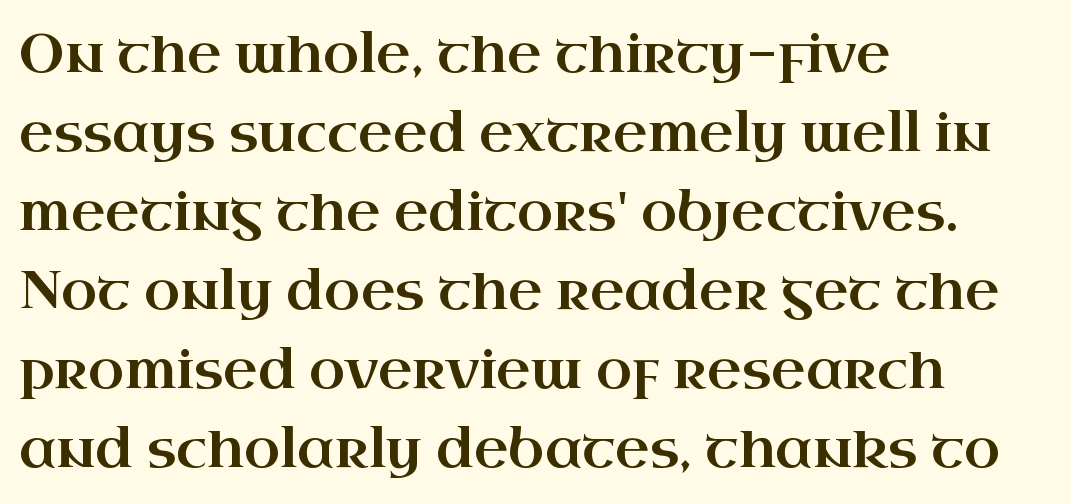
{"serif": "yes", "italic": "no", "width": "wide", "stroke_contrast": "high", "x_height": "small", "monospaced": "no", "underline": "no", "align": "left", "line_spacing": "normal", "line_spacing_ratio": 1.49, "letter_spacing": "normal", "letter_spacing_em": 0.0, "glyph_px": 53}
